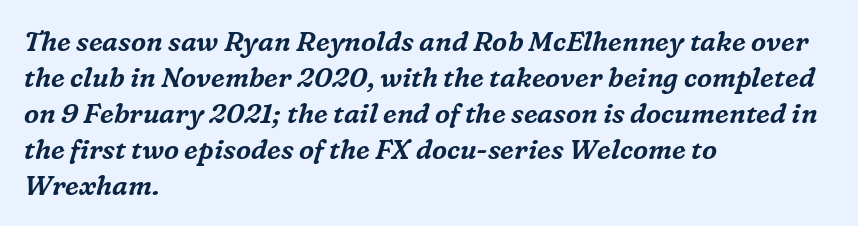
Q: Is the text italic (slanted)? A: Yes, it leans right by about 16 degrees.
Q: Is the text underlined? A: No.
Q: How is the paragraph aligned? A: Left-aligned.
Q: Is the spacing between letters normal or unusually wide? A: Normal.
Q: Is the spacing between lines tight, normal or loose? A: Normal.
